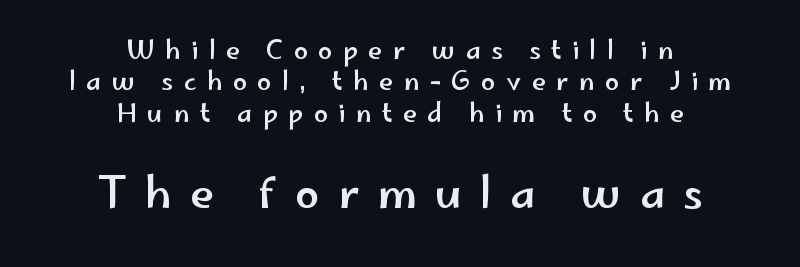
Q: Is the text italic (slanted)? A: No, it is upright.
Q: Is the typeface a serif or a sans-serif typeface? A: Sans-serif.
Q: Is the text underlined? A: No.
Q: How is the paragraph aligned? A: Centered.
Q: Is the spacing between letters normal or unusually wide? A: Unusually wide.
Q: Is the spacing between lines tight, normal or loose? A: Normal.
Q: Which block of text is set in a larger size, the first (top) or the second (bottom)? A: The second (bottom) one.
Q: Width (condensed, normal, or wide)? A: Wide.
Q: Stroke contrast? A: Low.
Q: x-height? A: Small.
Q: Monospaced? A: No.
